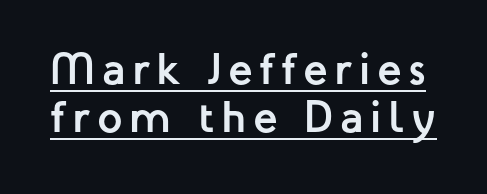
Does the lettering tilt? It doesn't — this is upright. Summary of vertical rhythm: compact, with narrow interline spacing. What weight is shown? A full bold with thick strokes. Each line of the rendering has a horizontal stroke beneath the glyphs.
